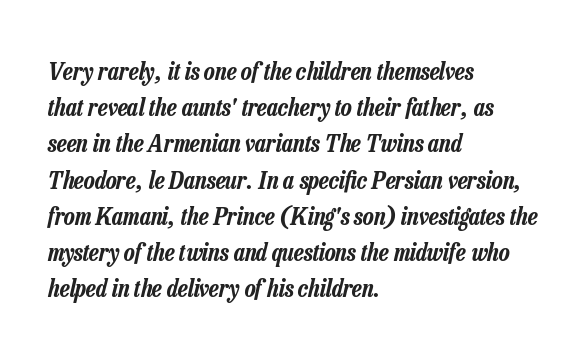
Q: Is the text italic (slanted)? A: Yes, it leans right by about 13 degrees.
Q: Is the text underlined? A: No.
Q: How is the paragraph aligned? A: Left-aligned.
Q: Is the spacing between letters normal or unusually wide? A: Normal.
Q: Is the spacing between lines tight, normal or loose? A: Normal.
